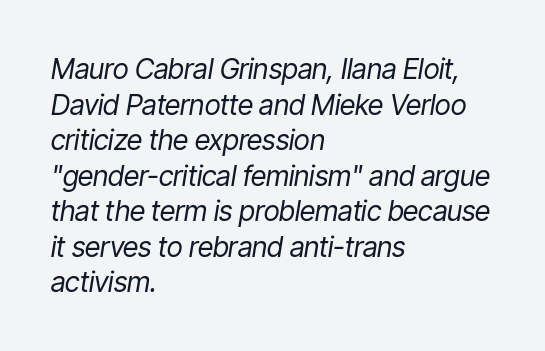
The image shows 28 px regular-weight, condensed type, italic (leaning right); set left-aligned, normal line spacing (1.27x), normal letter spacing, not underlined; low stroke contrast and a medium x-height.
